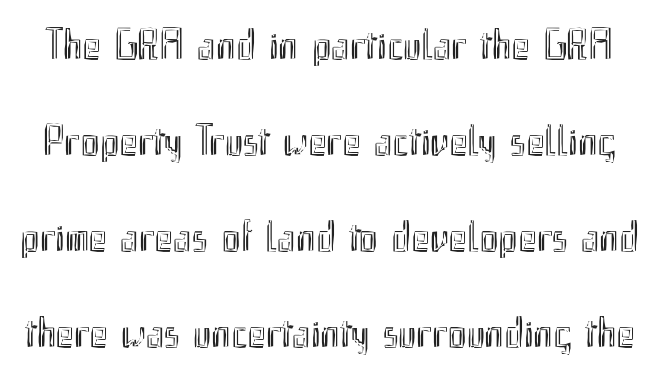
Q: Is the text italic (slanted)? A: No, it is upright.
Q: Is the text underlined? A: No.
Q: Is the spacing between letters normal or unusually wide? A: Normal.
Q: Is the spacing between lines tight, normal or loose? A: Loose.
Q: Width (condensed, normal, or wide)? A: Condensed.
Q: x-height? A: Small.
Q: Monospaced? A: No.
